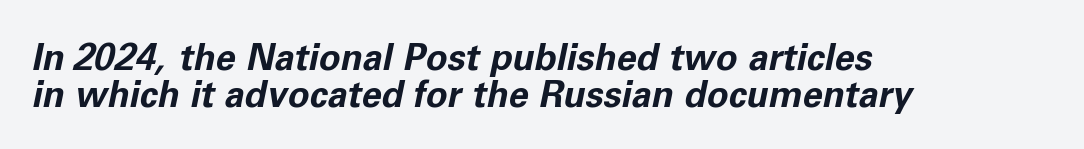
The image shows 36 px bold type, italic (leaning right); set left-aligned, tight line spacing (1.04x), normal letter spacing, not underlined; low stroke contrast and a medium x-height.
